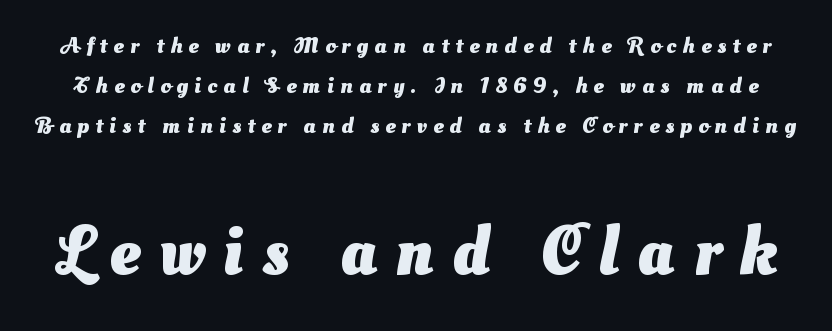
Q: Is the text bold? A: Yes.
Q: Is the typeface a serif or a sans-serif typeface? A: Sans-serif.
Q: Is the text underlined? A: No.
Q: Is the spacing between letters normal or unusually wide? A: Unusually wide.
Q: Which block of text is set in a larger size, the first (top) or the second (bottom)? A: The second (bottom) one.
Q: Width (condensed, normal, or wide)? A: Normal.
Q: Stroke contrast? A: Medium.
Q: x-height? A: Small.
Q: Monospaced? A: No.
